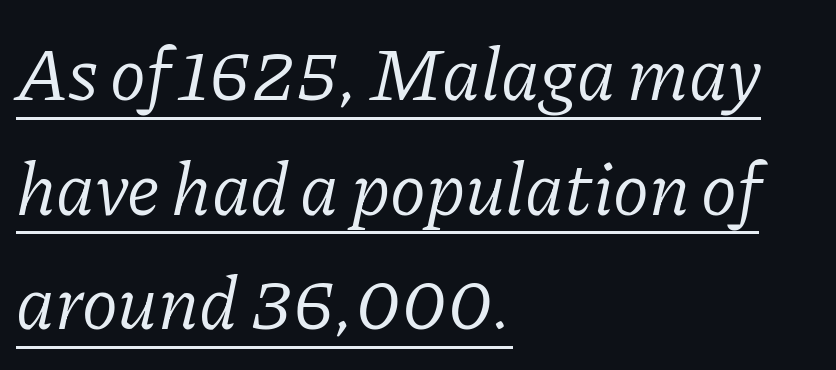
Q: Is the text bold? A: No.
Q: Is the text italic (slanted)? A: Yes, it leans right by about 11 degrees.
Q: Is the typeface a serif or a sans-serif typeface? A: Serif.
Q: Is the text underlined? A: Yes.
Q: How is the paragraph aligned? A: Left-aligned.
Q: Is the spacing between letters normal or unusually wide? A: Normal.
Q: Is the spacing between lines tight, normal or loose? A: Normal.
Q: Width (condensed, normal, or wide)? A: Normal.
Q: Stroke contrast? A: Low.
Q: x-height? A: Medium.
Q: Monospaced? A: No.
